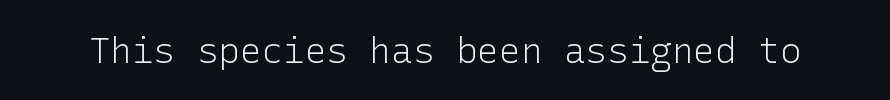
{"serif": "no", "italic": "no", "bold": "no", "weight": "light", "width": "normal", "stroke_contrast": "low", "x_height": "medium", "underline": "no", "letter_spacing": "normal", "letter_spacing_em": 0.0, "glyph_px": 36}
